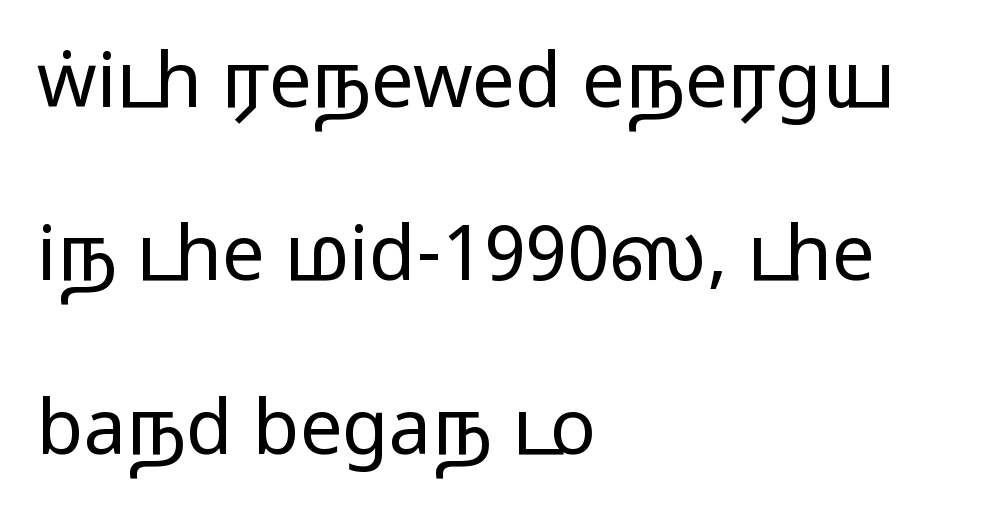
Q: Is the text bold? A: No.
Q: Is the text italic (slanted)? A: No, it is upright.
Q: Is the typeface a serif or a sans-serif typeface? A: Sans-serif.
Q: Is the text underlined? A: No.
Q: How is the paragraph aligned? A: Left-aligned.
Q: Is the spacing between letters normal or unusually wide? A: Normal.
Q: Is the spacing between lines tight, normal or loose? A: Loose.
Q: Width (condensed, normal, or wide)? A: Wide.
Q: Stroke contrast? A: Low.
Q: x-height? A: Medium.
Q: Monospaced? A: No.
